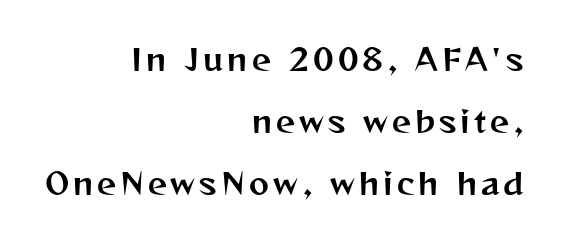
The image shows 30 px sans-serif type, upright; set right-aligned, loose line spacing (2.07x), not underlined; medium stroke contrast and a medium x-height.
